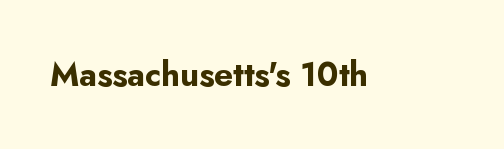
Q: Is the text bold? A: Yes.
Q: Is the text italic (slanted)? A: No, it is upright.
Q: Is the typeface a serif or a sans-serif typeface? A: Sans-serif.
Q: Is the text underlined? A: No.
Q: Is the spacing between letters normal or unusually wide? A: Normal.
Q: Width (condensed, normal, or wide)? A: Normal.
Q: Stroke contrast? A: Low.
Q: x-height? A: Small.
Q: Monospaced? A: No.
